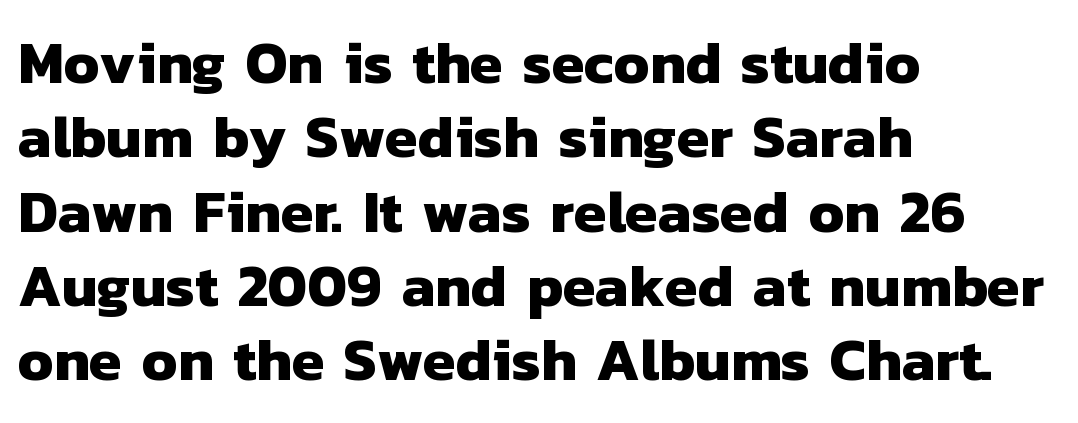
The image shows 59 px heavy sans-serif type; set left-aligned, normal line spacing (1.26x), normal letter spacing, not underlined; low stroke contrast and a medium x-height.
